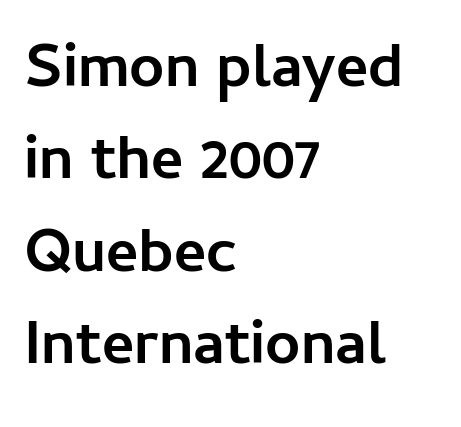
Q: Is the text bold? A: Yes.
Q: Is the text italic (slanted)? A: No, it is upright.
Q: Is the typeface a serif or a sans-serif typeface? A: Sans-serif.
Q: Is the text underlined? A: No.
Q: How is the paragraph aligned? A: Left-aligned.
Q: Is the spacing between letters normal or unusually wide? A: Normal.
Q: Is the spacing between lines tight, normal or loose? A: Normal.
Q: Width (condensed, normal, or wide)? A: Normal.
Q: Stroke contrast? A: Low.
Q: x-height? A: Medium.
Q: Monospaced? A: No.
